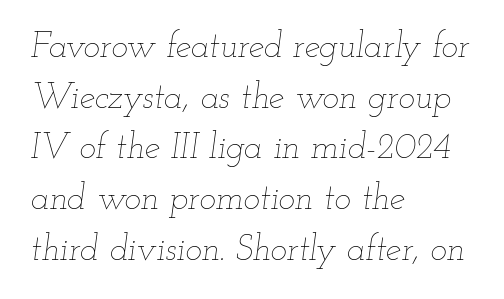
Q: Is the text bold? A: No.
Q: Is the text italic (slanted)? A: Yes, it leans right by about 12 degrees.
Q: Is the text underlined? A: No.
Q: How is the paragraph aligned? A: Left-aligned.
Q: Is the spacing between letters normal or unusually wide? A: Normal.
Q: Is the spacing between lines tight, normal or loose? A: Normal.
Q: Width (condensed, normal, or wide)? A: Wide.
Q: Stroke contrast? A: Low.
Q: x-height? A: Small.
Q: Monospaced? A: No.
